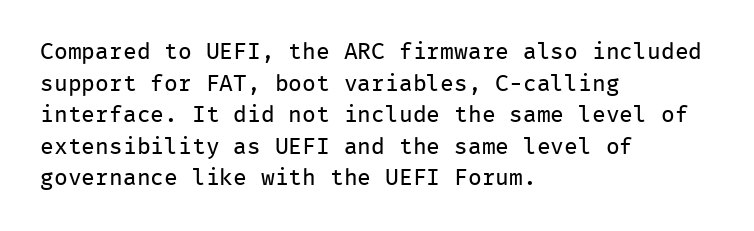
The image shows 23 px text type, upright; set left-aligned, normal line spacing (1.37x), normal letter spacing, not underlined.
